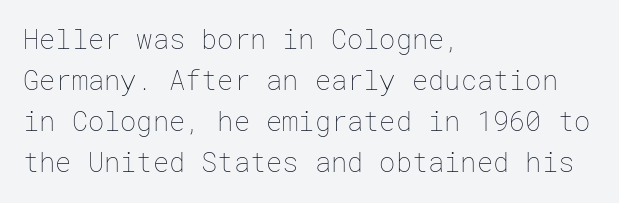
{"italic": "no", "bold": "no", "underline": "no", "align": "left", "line_spacing": "normal", "line_spacing_ratio": 1.52, "letter_spacing": "normal", "letter_spacing_em": 0.0, "glyph_px": 27}
